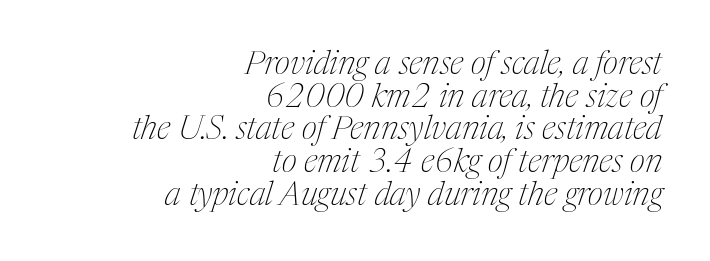
The image shows 33 px thin, condensed serif type, italic (leaning right); set right-aligned, tight line spacing (0.99x), normal letter spacing, not underlined; medium stroke contrast and a medium x-height.
